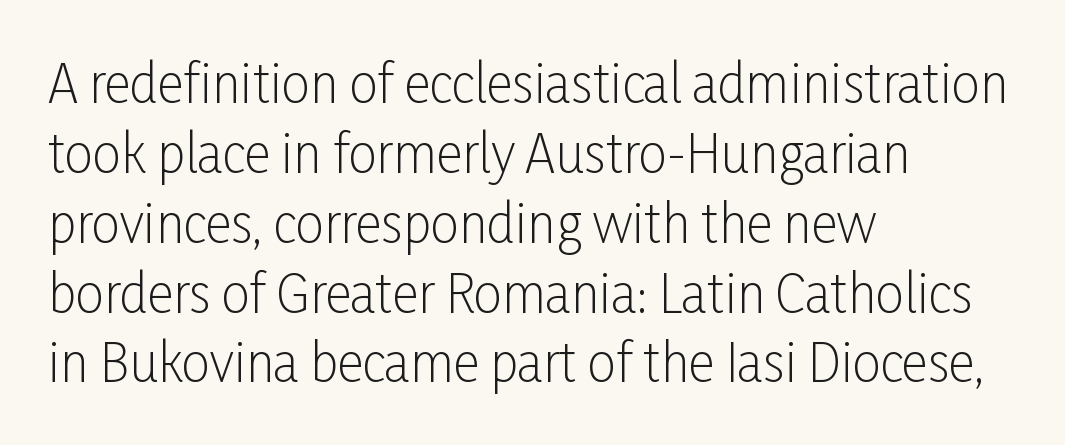
{"serif": "no", "italic": "no", "bold": "no", "weight": "light", "width": "condensed", "stroke_contrast": "low", "x_height": "medium", "monospaced": "no", "underline": "no", "align": "left", "line_spacing": "normal", "line_spacing_ratio": 1.37, "letter_spacing": "normal", "letter_spacing_em": 0.0, "glyph_px": 51}
